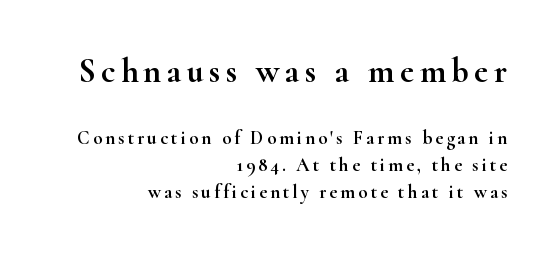
The glyphs are unaccompanied by any horizontal stroke below them. Each letter keeps its own natural width here, so spacing adapts to shape. Characters remain perfectly vertical along every line. Classification — serif.
